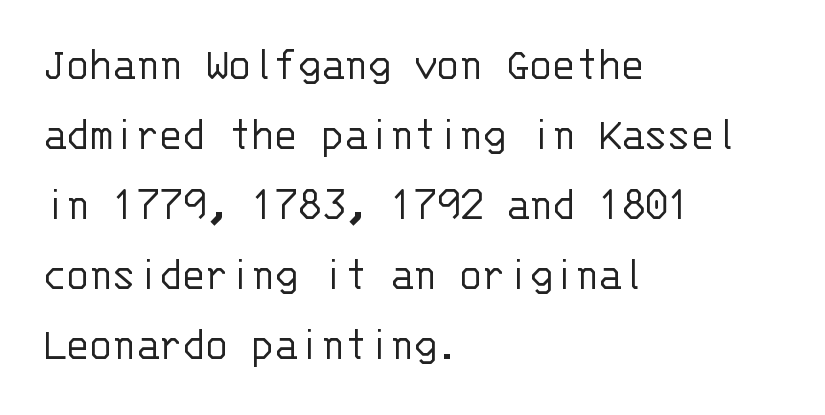
Is there any slant? The stems are plumb. Here the glyphs are tracked normally, forming tight word shapes. Typeset ragged right — the left edge is the straight one. The face used here is monospaced, like something from a code editor. Plain, unruled lines of type. Leading matches the norm, producing a regular column.
